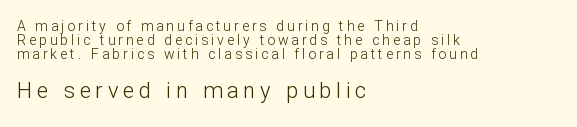
Q: Is the text bold? A: No.
Q: Is the text italic (slanted)? A: No, it is upright.
Q: Is the text underlined? A: No.
Q: How is the paragraph aligned? A: Left-aligned.
Q: Is the spacing between letters normal or unusually wide? A: Unusually wide.
Q: Is the spacing between lines tight, normal or loose? A: Tight.
Q: Which block of text is set in a larger size, the first (top) or the second (bottom)? A: The second (bottom) one.
